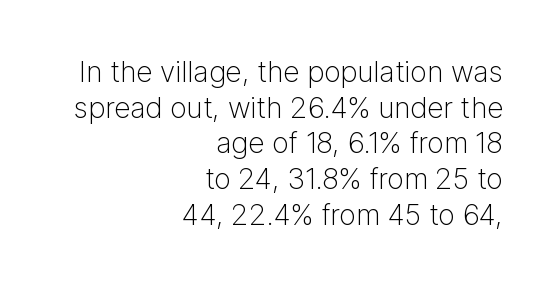
These lines stack with their right ends in a neat column. The letters stand upright; this is a roman face. The type is set solid horizontally, with unmodified tracking. The space beneath each line is pristine and unruled. Character widths vary here, with narrow letters taking less room than wide ones. A typesetter would label this face a sans.
